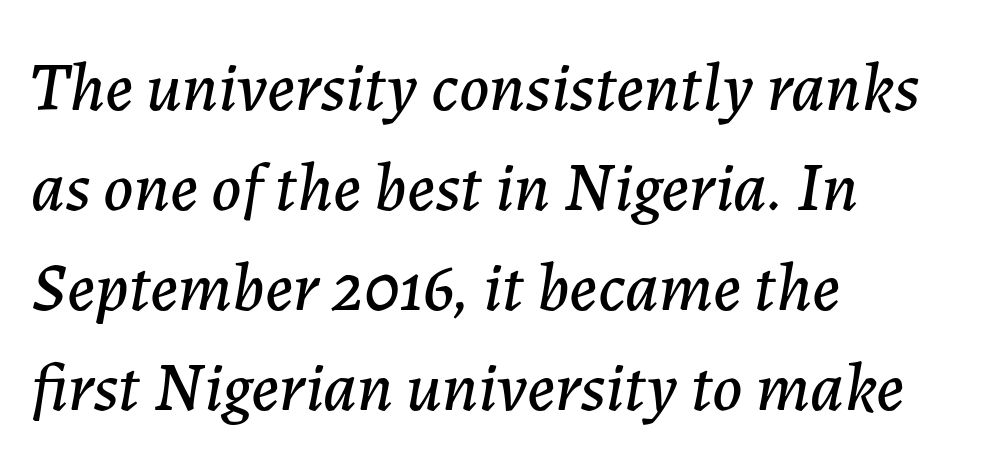
{"italic": "yes", "lean": "right", "slant_degrees": 7, "width": "normal", "stroke_contrast": "low", "x_height": "medium", "monospaced": "no", "underline": "no", "align": "left", "line_spacing": "normal", "line_spacing_ratio": 1.45, "letter_spacing": "normal", "letter_spacing_em": 0.0, "glyph_px": 69}
